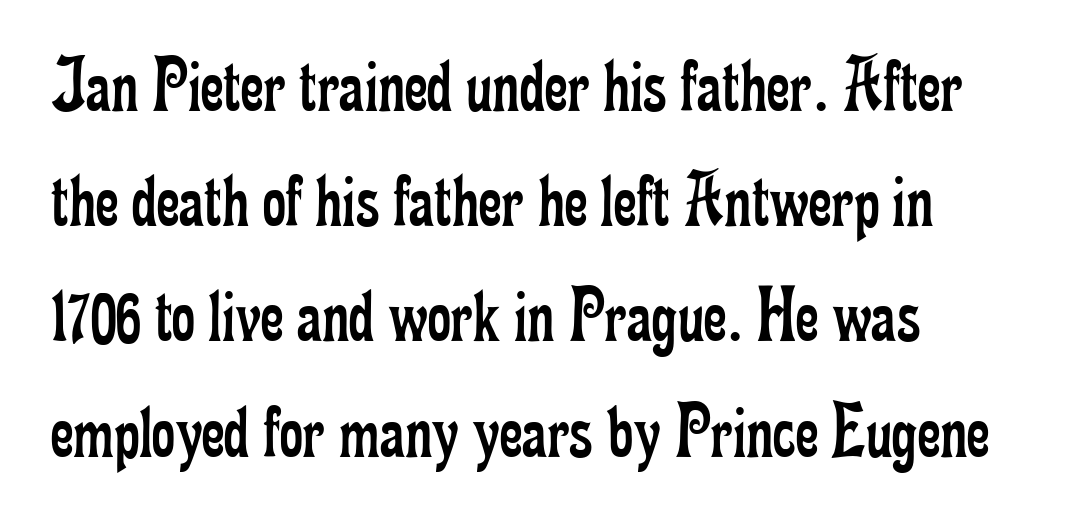
{"serif": "yes", "italic": "no", "bold": "no", "weight": "regular", "width": "condensed", "stroke_contrast": "low", "x_height": "small", "monospaced": "no", "underline": "no", "align": "left", "line_spacing": "normal", "line_spacing_ratio": 1.44, "letter_spacing": "normal", "letter_spacing_em": 0.0, "glyph_px": 80}
